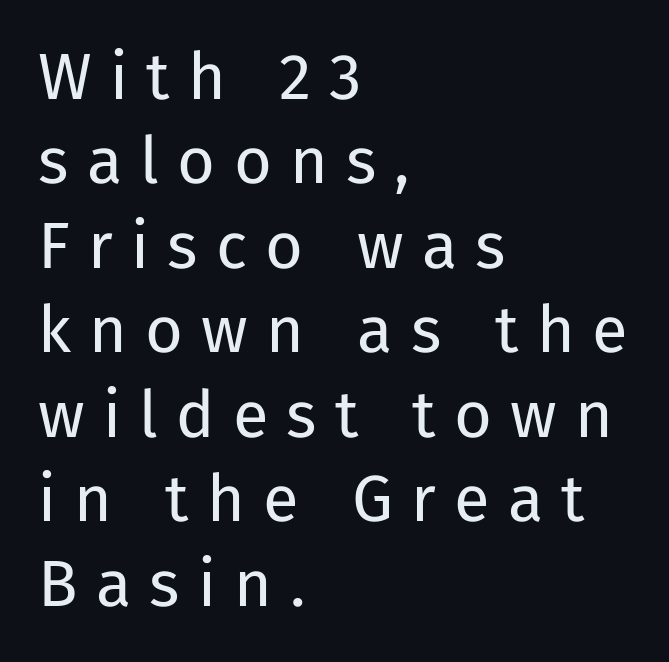
Evenly set lines give the paragraph a standard silhouette. There is plenty of visible air inserted between adjacent glyphs. The baseline area is clear. Varying glyph widths throughout — classic text-font behaviour. Unlike italic type, these characters show no tilt at all. Caption: multi-line text, flush left, ragged right.
